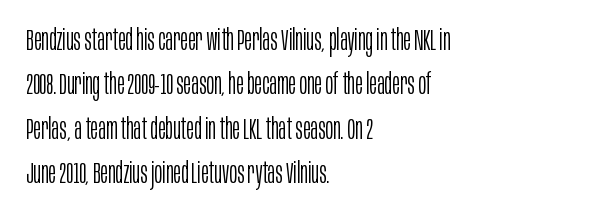
Each word holds together tightly as a unit, with standard inter-letter gaps. These lines are rendered in a variable-pitch font. No chunkiness to these letters — they're not bold. Bare-footed words on every line. Does the leading feel generous? No, just average. Italic: no, the glyphs are upright roman.
